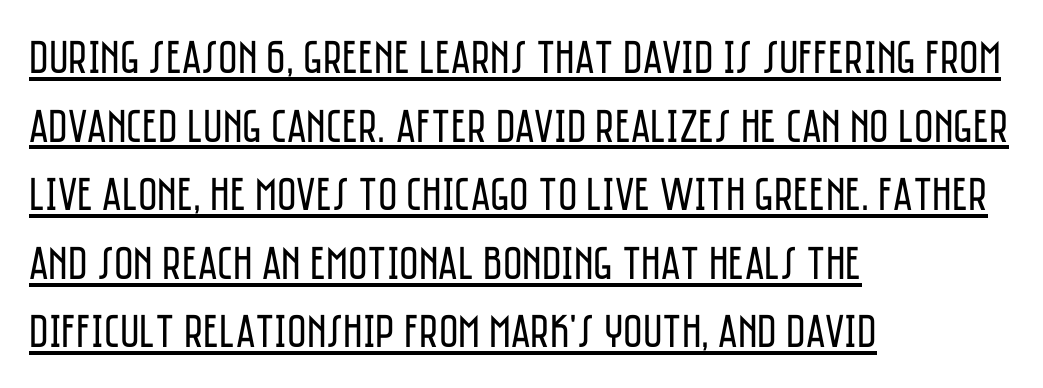
The image shows 47 px regular-weight, condensed sans-serif type, upright; set left-aligned, normal line spacing (1.46x), normal letter spacing, underlined; low stroke contrast and a large x-height.
